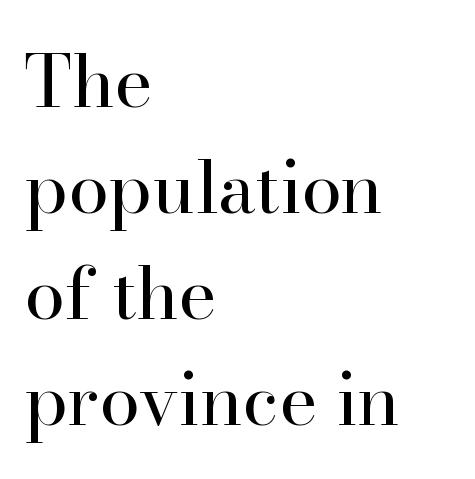
The image shows 73 px regular-weight serif type, upright; set left-aligned, normal line spacing (1.45x), normal letter spacing, not underlined; high stroke contrast and a small x-height.
